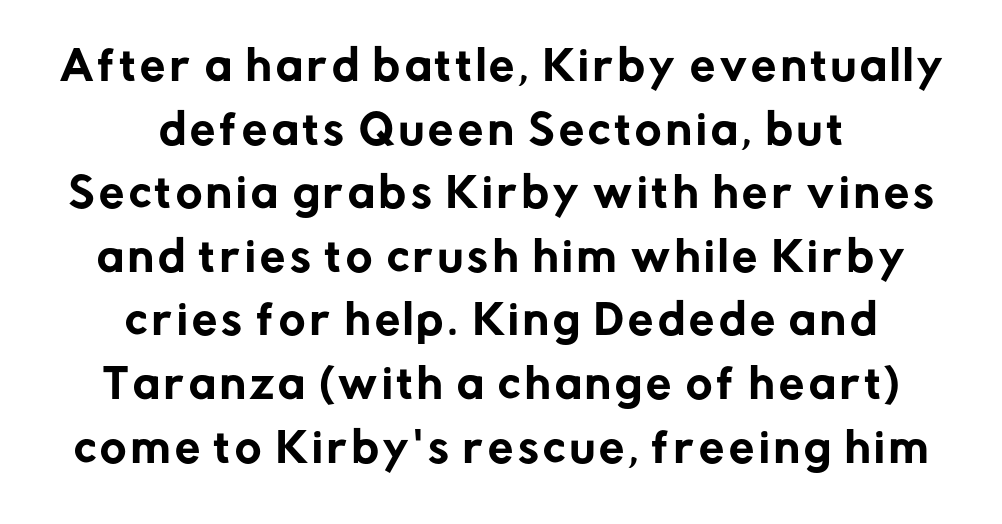
The image shows 40 px sans-serif type, upright; set centered, normal line spacing (1.59x), not underlined; low stroke contrast and a medium x-height.
